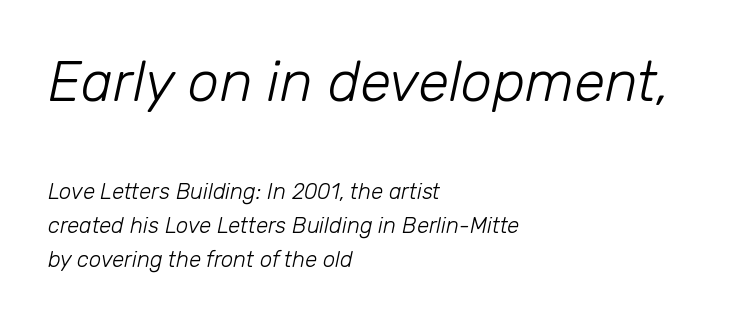
Q: Is the text bold? A: No.
Q: Is the text italic (slanted)? A: Yes, it leans right by about 12 degrees.
Q: Is the text underlined? A: No.
Q: How is the paragraph aligned? A: Left-aligned.
Q: Is the spacing between letters normal or unusually wide? A: Normal.
Q: Is the spacing between lines tight, normal or loose? A: Normal.
Q: Which block of text is set in a larger size, the first (top) or the second (bottom)? A: The first (top) one.
Q: Width (condensed, normal, or wide)? A: Normal.
Q: Stroke contrast? A: Low.
Q: x-height? A: Medium.
Q: Monospaced? A: No.
